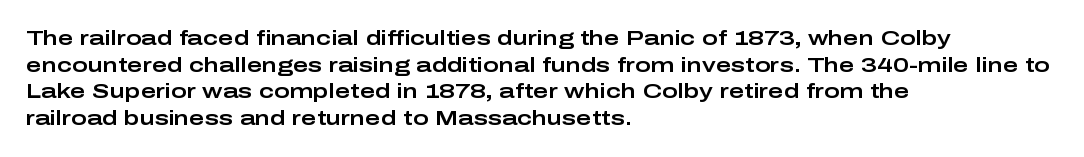
The image shows 21 px text type, upright; set left-aligned, normal line spacing (1.27x), normal letter spacing, not underlined.
